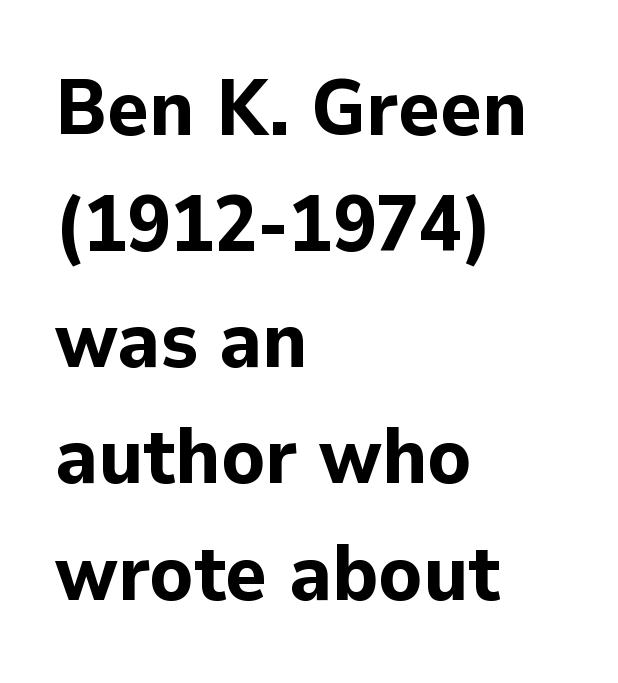
The image shows 79 px bold sans-serif type, upright; set left-aligned, normal line spacing (1.47x), normal letter spacing, not underlined; low stroke contrast and a medium x-height.
